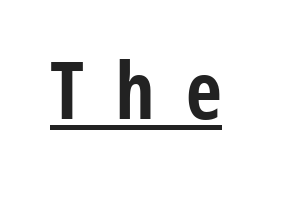
Q: Is the text bold? A: Yes.
Q: Is the text italic (slanted)? A: No, it is upright.
Q: Is the typeface a serif or a sans-serif typeface? A: Sans-serif.
Q: Is the text underlined? A: Yes.
Q: Is the spacing between letters normal or unusually wide? A: Unusually wide.
Q: Width (condensed, normal, or wide)? A: Condensed.
Q: Stroke contrast? A: Low.
Q: x-height? A: Medium.
Q: Monospaced? A: No.
